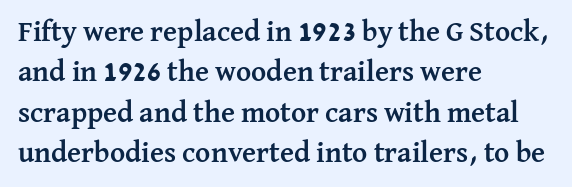
Q: Is the text bold? A: Yes.
Q: Is the text italic (slanted)? A: No, it is upright.
Q: Is the typeface a serif or a sans-serif typeface? A: Serif.
Q: Is the text underlined? A: No.
Q: How is the paragraph aligned? A: Left-aligned.
Q: Is the spacing between letters normal or unusually wide? A: Normal.
Q: Is the spacing between lines tight, normal or loose? A: Normal.
Q: Width (condensed, normal, or wide)? A: Normal.
Q: Stroke contrast? A: Medium.
Q: x-height? A: Medium.
Q: Monospaced? A: No.
